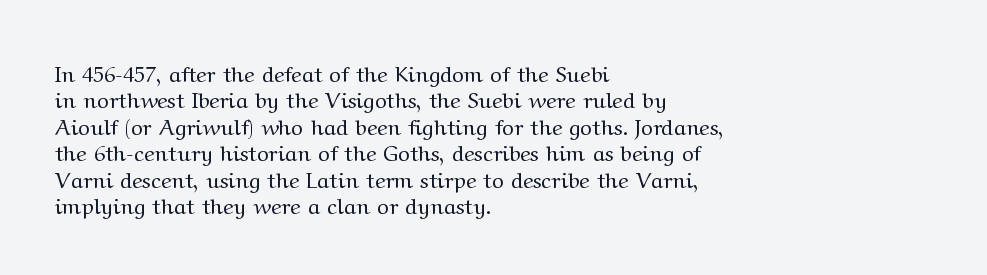
{"italic": "no", "bold": "no", "underline": "no", "align": "left", "line_spacing_ratio": 1.2, "letter_spacing": "normal", "letter_spacing_em": 0.0, "glyph_px": 22}
